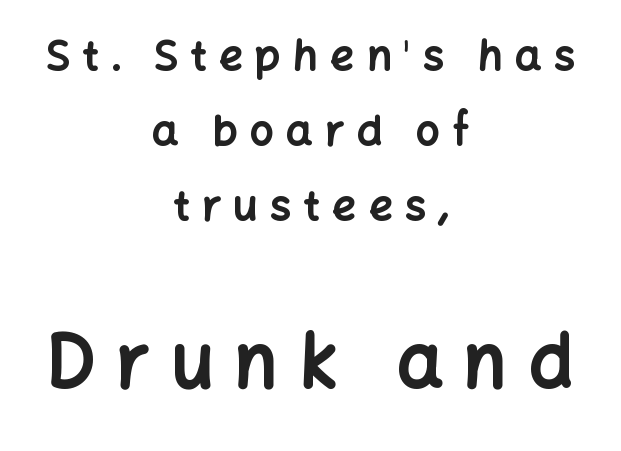
{"serif": "no", "italic": "no", "bold": "yes", "weight": "bold", "width": "normal", "stroke_contrast": "low", "x_height": "medium", "monospaced": "no", "underline": "no", "align": "center", "line_spacing_ratio": 1.78, "letter_spacing": "wide", "letter_spacing_em": 0.29, "larger_block": "second", "size_ratio": 1.74, "glyph_px": 73}
